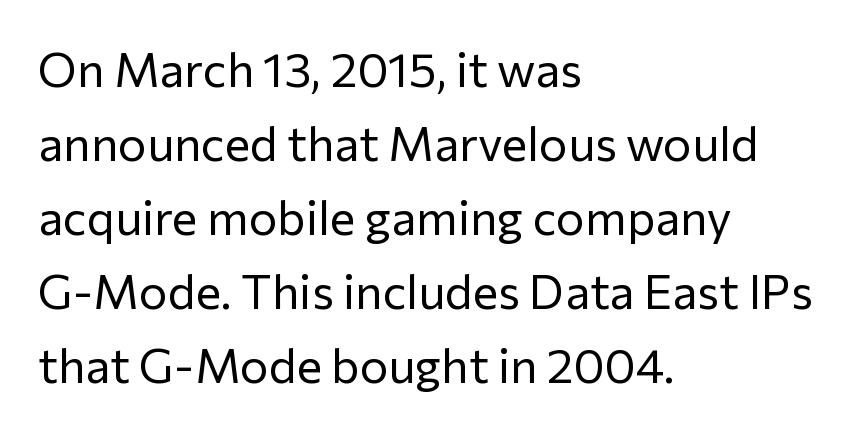
The tracking reads as untouched default to a designer's eye. Notice how descenders clear the ascenders below comfortably — that's standard leading. Upright lettering throughout. Line starts are locked; line ends wander. Serif or sans? Sans — the stroke terminals are bare. Bare-footed words on every line.
